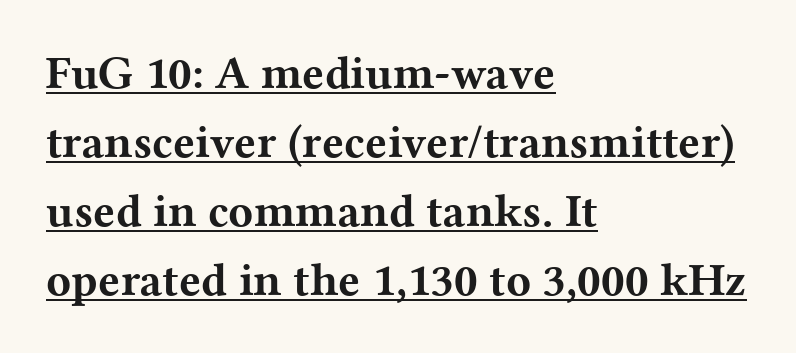
Q: Is the text bold? A: Yes.
Q: Is the text italic (slanted)? A: No, it is upright.
Q: Is the typeface a serif or a sans-serif typeface? A: Serif.
Q: Is the text underlined? A: Yes.
Q: How is the paragraph aligned? A: Left-aligned.
Q: Is the spacing between letters normal or unusually wide? A: Normal.
Q: Is the spacing between lines tight, normal or loose? A: Normal.
Q: Width (condensed, normal, or wide)? A: Wide.
Q: Stroke contrast? A: Medium.
Q: x-height? A: Medium.
Q: Monospaced? A: No.
